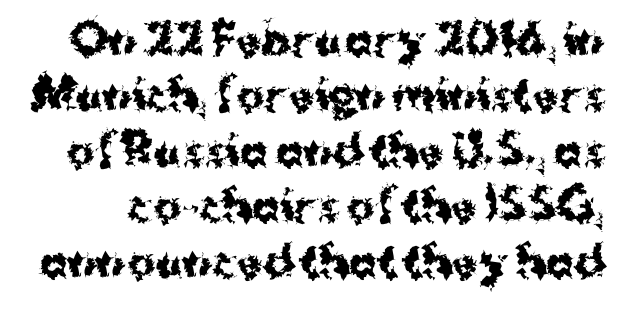
{"serif": "no", "italic": "no", "bold": "yes", "weight": "bold", "width": "normal", "stroke_contrast": "medium", "x_height": "medium", "monospaced": "no", "underline": "no", "line_spacing": "normal", "line_spacing_ratio": 1.32, "letter_spacing": "normal", "letter_spacing_em": 0.0, "glyph_px": 42}
